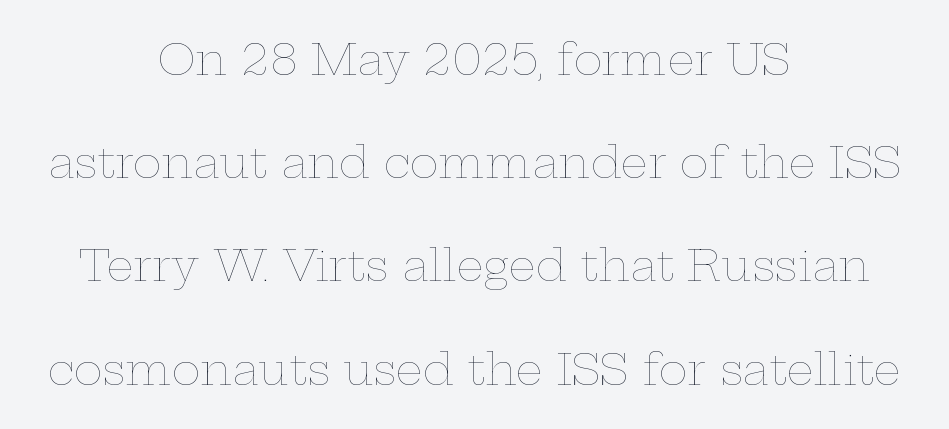
{"italic": "no", "bold": "no", "weight": "thin", "width": "wide", "stroke_contrast": "low", "x_height": "medium", "monospaced": "no", "underline": "no", "align": "center", "line_spacing": "loose", "line_spacing_ratio": 2.4, "letter_spacing": "normal", "letter_spacing_em": 0.0, "glyph_px": 43}
